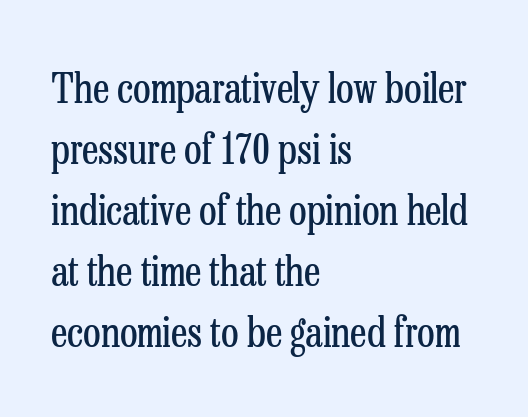
Only glyphs here, with clear space below each row. One-word summary of the alignment: left. Baseline-to-baseline distance is the conventional proportion of letter height. Is there any slant? The stems are plumb.
